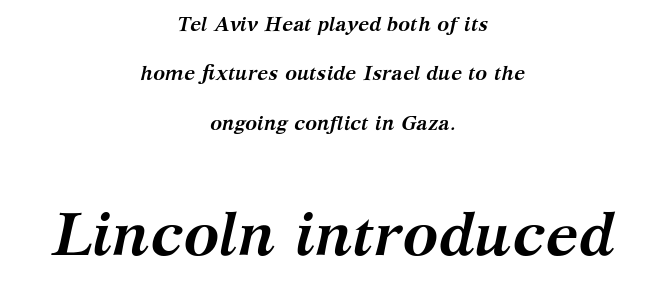
Honestly, the rows look like they've been pulled way apart. Just letters on the line, the space beneath them empty. How heavy is the stroke? Heavy — this is a bold. This rendering uses center alignment, leaving both contours irregular but symmetric. Note the varied advance widths — an 'i' is clearly narrower than an 'm'.
